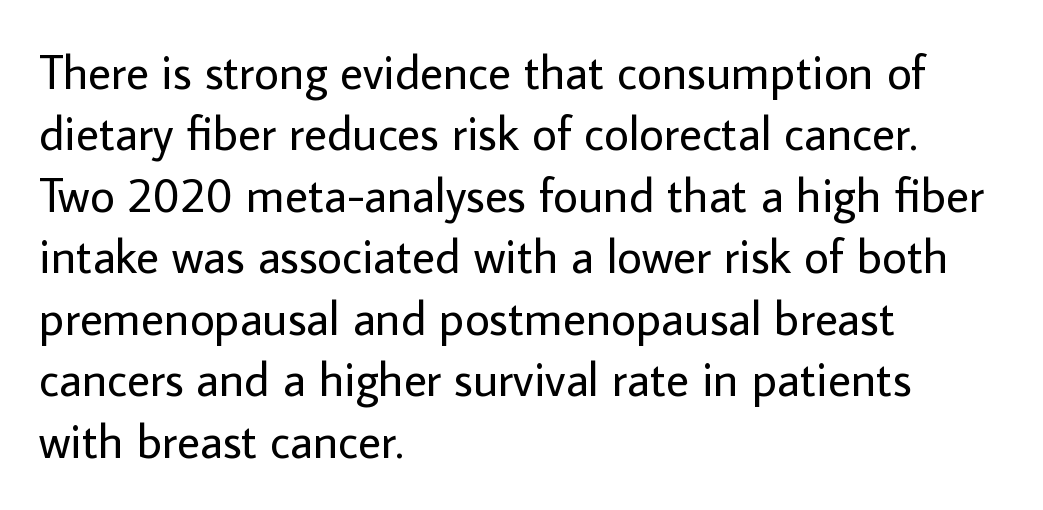
{"serif": "no", "italic": "no", "bold": "no", "weight": "regular", "width": "normal", "stroke_contrast": "low", "x_height": "medium", "monospaced": "no", "underline": "no", "align": "left", "line_spacing": "normal", "line_spacing_ratio": 1.28, "letter_spacing": "normal", "letter_spacing_em": 0.0, "glyph_px": 48}
